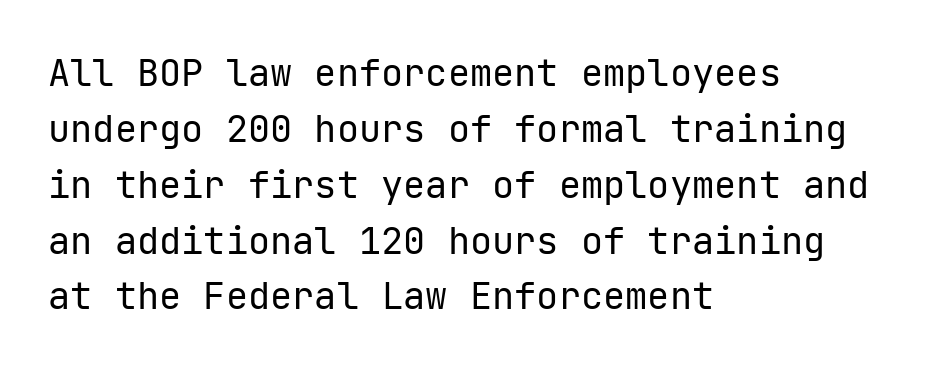
The image shows 37 px regular-weight sans-serif type, upright; set left-aligned, normal line spacing (1.51x), normal letter spacing, not underlined; low stroke contrast and a medium x-height.
